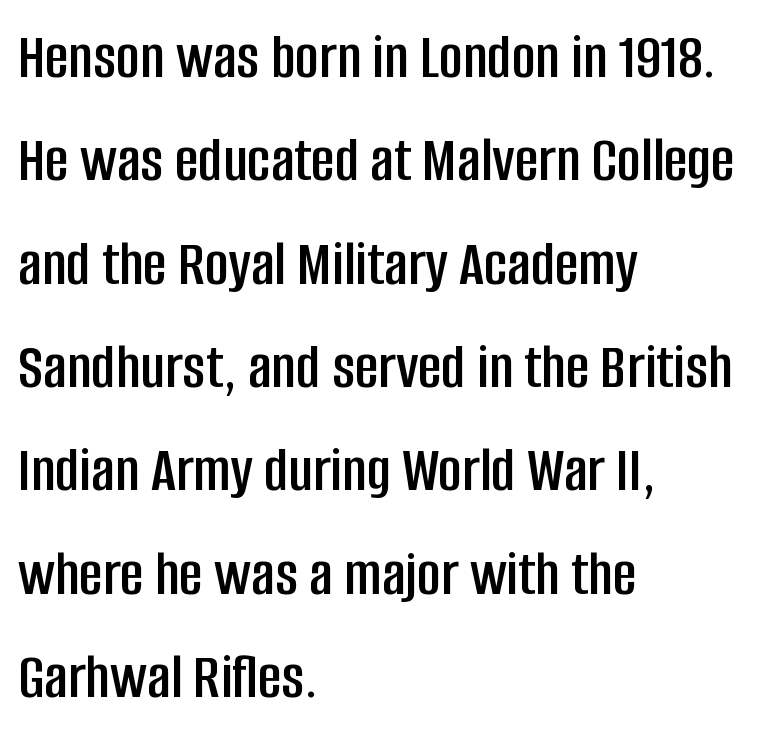
Does the copy run flush right? No — it runs flush left. In terms of letterspacing, this is plain default setting. Type style note: lacks serifs. Underline: absent. Ordinary non-slanted type is in use. Honestly, the row spacing looks completely unremarkable.
